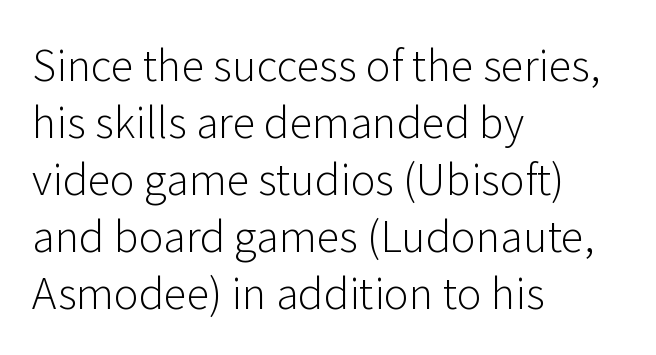
{"serif": "no", "italic": "no", "bold": "no", "weight": "light", "width": "normal", "stroke_contrast": "low", "x_height": "medium", "monospaced": "no", "underline": "no", "align": "left", "line_spacing": "normal", "line_spacing_ratio": 1.36, "letter_spacing": "normal", "letter_spacing_em": 0.0, "glyph_px": 42}
